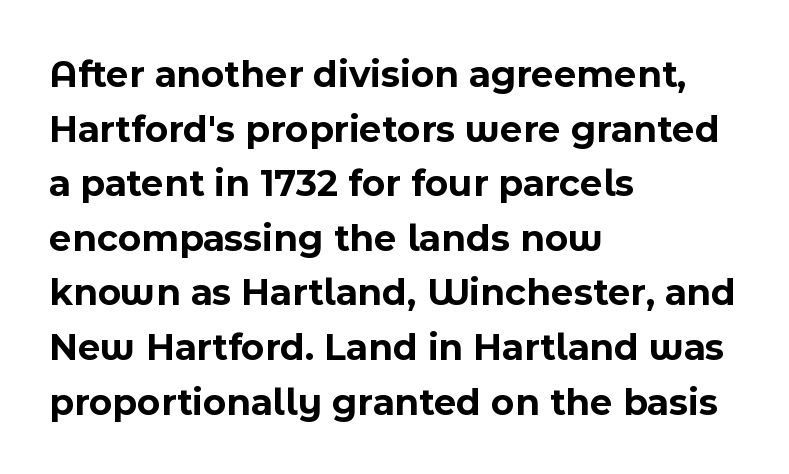
Stroke terminals: plain, sans-serif. The typesetter chose a ragged-right arrangement here. The letters sit at their default tracking, neither squeezed nor spread. Pretty heavy lettering here — definitely bold. Any mark beneath the type? The region is blank. A normal amount of white space separates one row of letters from the next.
